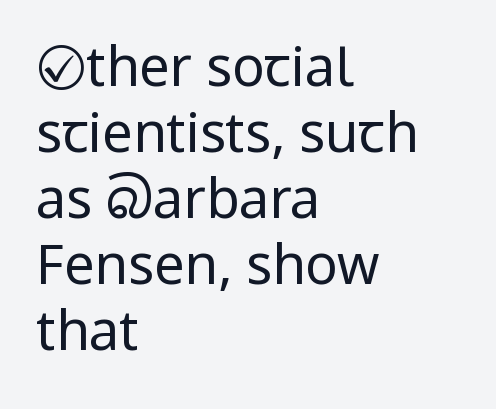
{"serif": "no", "italic": "no", "bold": "no", "weight": "regular", "width": "condensed", "stroke_contrast": "low", "x_height": "large", "monospaced": "no", "underline": "no", "align": "left", "line_spacing_ratio": 1.22, "letter_spacing": "normal", "letter_spacing_em": 0.0, "glyph_px": 54}
